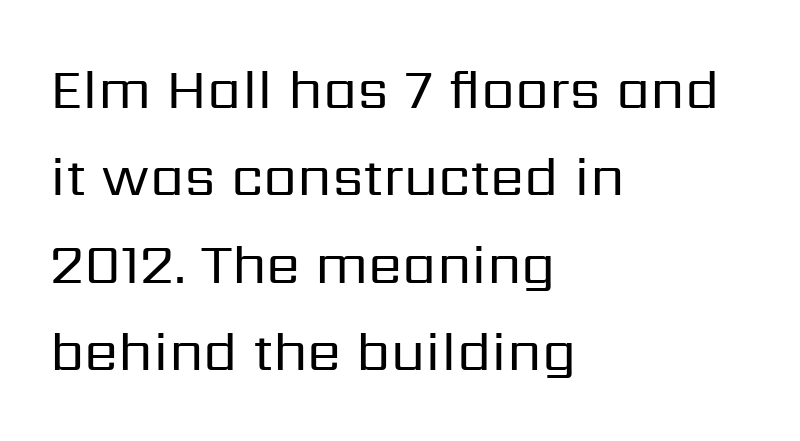
A classic flush-left, rag-right setting is used for this passage. You could not count columns in this text — the font is proportionally spaced. Compared with typical body copy, the letter spacing here is the same. Words float on clear page, feet unadorned.
